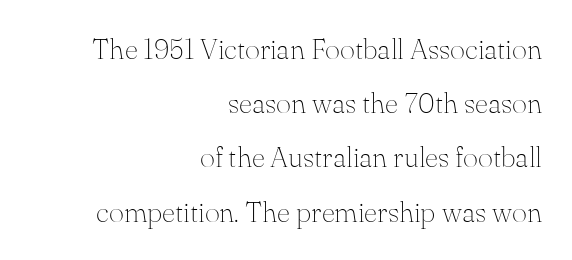
The lines are quadded right. Here the glyphs are tracked normally, forming tight word shapes. This rendering features lettering with no underline. These lines are rendered in a variable-pitch font.
